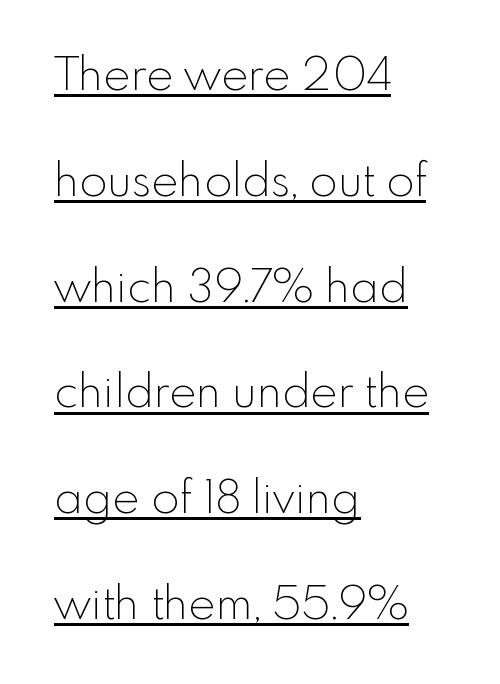
The image shows 46 px thin sans-serif type, upright; set left-aligned, loose line spacing (2.3x), normal letter spacing, underlined; a small x-height.
